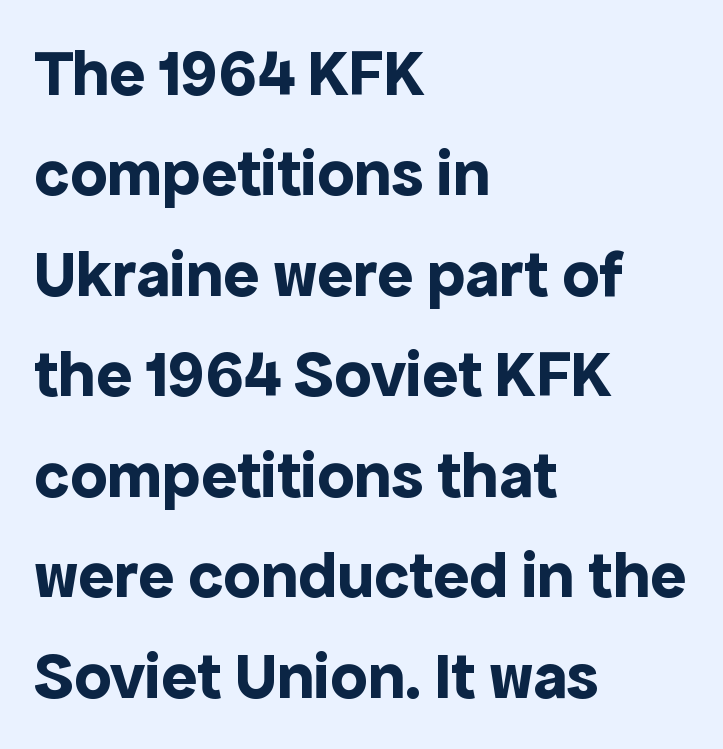
Leading: standard. A typesetter would mark this as roman, not italic. This rendering leaves character spacing at its baseline value. Honestly, there is no underline to notice here at all. The letters carry no serifs — their stems end cleanly without finishing strokes. How heavy is the stroke? Heavy — this is a bold.
